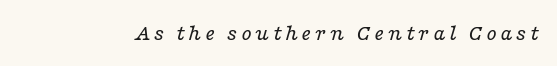
Bare-footed words on every line. Stem width sits at or under what a default text font uses. The rendering applies a slant to the glyphs.
